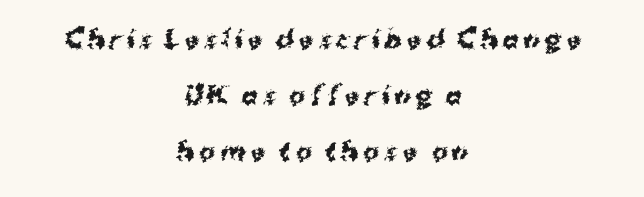
{"bold": "yes", "underline": "no", "align": "center", "line_spacing": "loose", "line_spacing_ratio": 2.34, "letter_spacing": "wide", "letter_spacing_em": 0.2, "glyph_px": 24}
